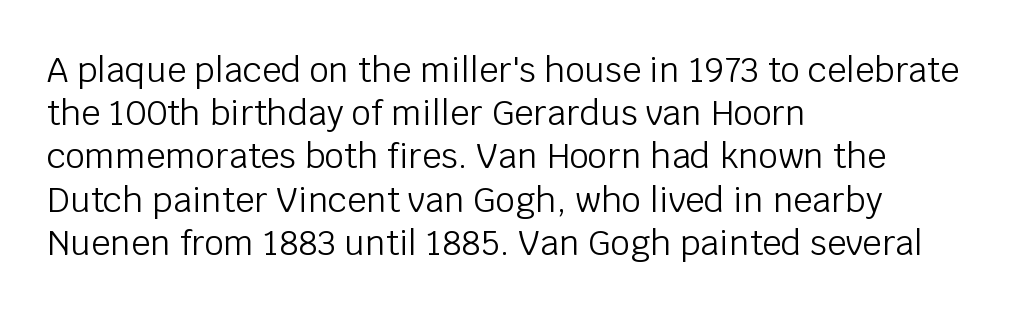
Type without underlining. Stems here are at most as thick as an everyday book face. Leading: standard. Each line starts at the same left margin while the right side varies. The typeface chosen for these lines omits serifs.
